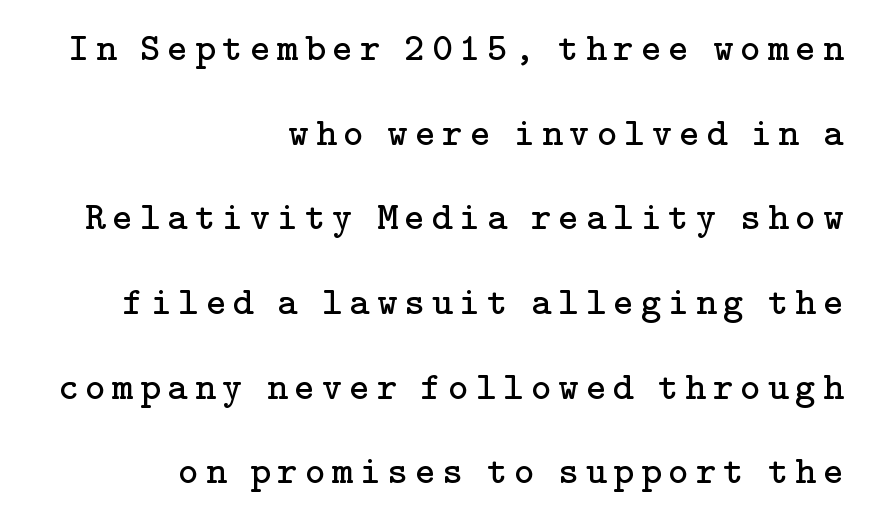
Q: Is the text bold? A: No.
Q: Is the text italic (slanted)? A: No, it is upright.
Q: Is the typeface a serif or a sans-serif typeface? A: Serif.
Q: Is the text underlined? A: No.
Q: How is the paragraph aligned? A: Right-aligned.
Q: Is the spacing between lines tight, normal or loose? A: Loose.
Q: Width (condensed, normal, or wide)? A: Normal.
Q: Stroke contrast? A: Low.
Q: x-height? A: Medium.
